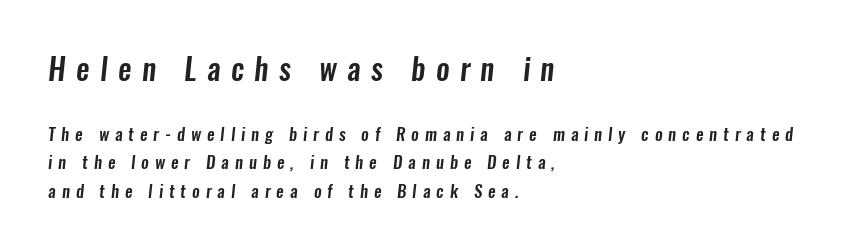
Q: Is the typeface a serif or a sans-serif typeface? A: Sans-serif.
Q: Is the text underlined? A: No.
Q: How is the paragraph aligned? A: Left-aligned.
Q: Is the spacing between letters normal or unusually wide? A: Unusually wide.
Q: Is the spacing between lines tight, normal or loose? A: Normal.
Q: Which block of text is set in a larger size, the first (top) or the second (bottom)? A: The first (top) one.
Q: Width (condensed, normal, or wide)? A: Condensed.
Q: Stroke contrast? A: Low.
Q: x-height? A: Medium.
Q: Monospaced? A: No.
